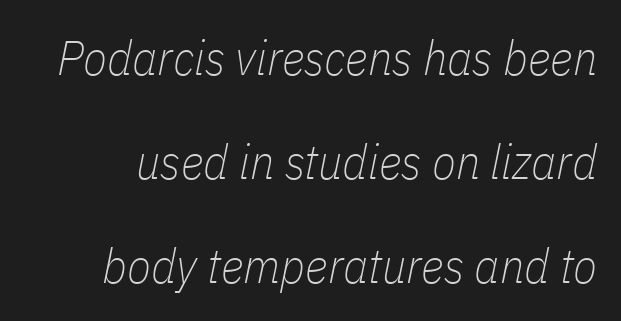
Q: Is the text bold? A: No.
Q: Is the text italic (slanted)? A: Yes, it leans right by about 11 degrees.
Q: Is the text underlined? A: No.
Q: Is the spacing between letters normal or unusually wide? A: Normal.
Q: Is the spacing between lines tight, normal or loose? A: Loose.
Q: Width (condensed, normal, or wide)? A: Condensed.
Q: Stroke contrast? A: Low.
Q: x-height? A: Medium.
Q: Monospaced? A: No.
